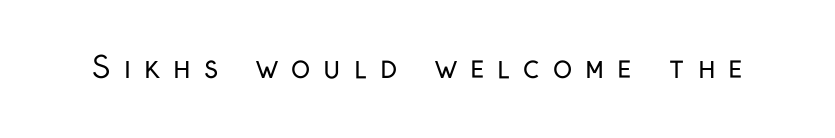
{"serif": "no", "italic": "no", "bold": "no", "weight": "regular", "width": "condensed", "stroke_contrast": "low", "x_height": "medium", "monospaced": "no", "underline": "no", "letter_spacing": "wide", "letter_spacing_em": 0.45, "glyph_px": 29}
